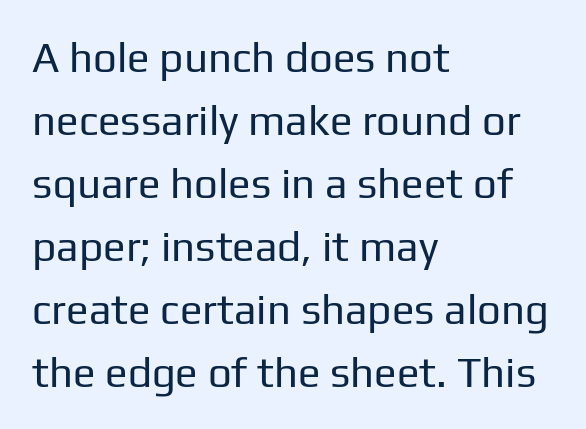
{"serif": "no", "italic": "no", "bold": "no", "weight": "regular", "width": "normal", "stroke_contrast": "low", "x_height": "medium", "monospaced": "no", "underline": "no", "align": "left", "line_spacing": "normal", "line_spacing_ratio": 1.5, "letter_spacing": "normal", "letter_spacing_em": 0.0, "glyph_px": 42}
